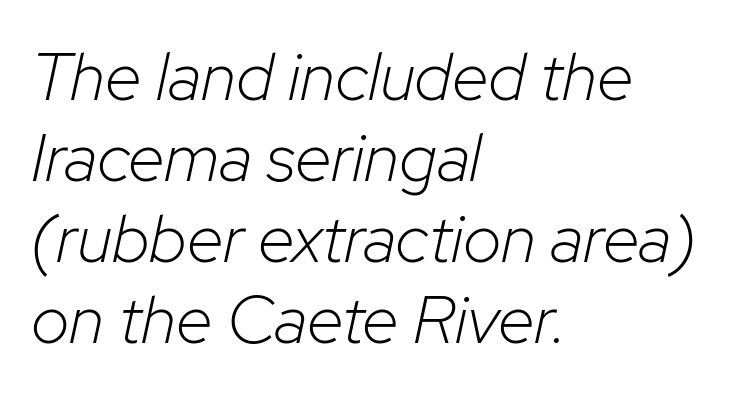
A typesetter would mark this as italic. Here the designer chose a conventional face with non-uniform glyph widths. Reading down the block, your eye returns to a fixed left position each line. The weight would be labelled regular, book, light, or lighter still. Honestly, the letter spacing is just normal — you wouldn't notice it. Honestly, there is no underline to notice here at all.
